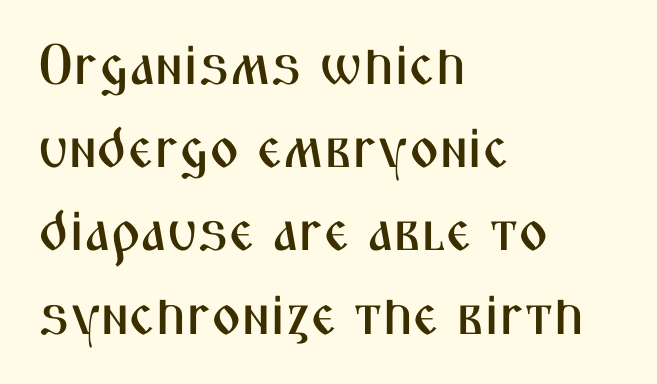
The image shows 57 px condensed sans-serif type, upright; set left-aligned, normal line spacing (1.46x), normal letter spacing, not underlined; medium stroke contrast and a medium x-height.
